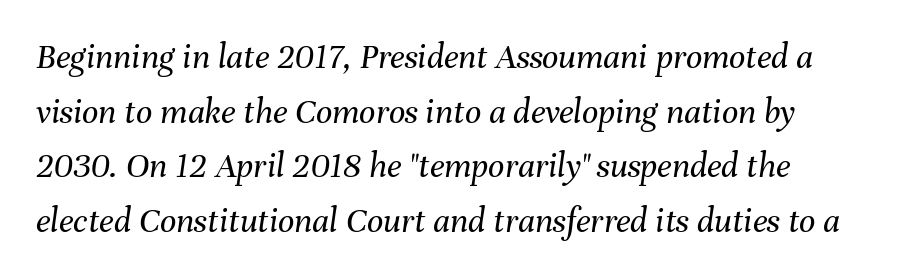
{"italic": "yes", "lean": "right", "slant_degrees": 8, "bold": "no", "weight": "regular", "width": "normal", "stroke_contrast": "medium", "x_height": "medium", "monospaced": "no", "underline": "no", "line_spacing": "normal", "line_spacing_ratio": 1.52, "letter_spacing": "normal", "letter_spacing_em": 0.0, "glyph_px": 36}
